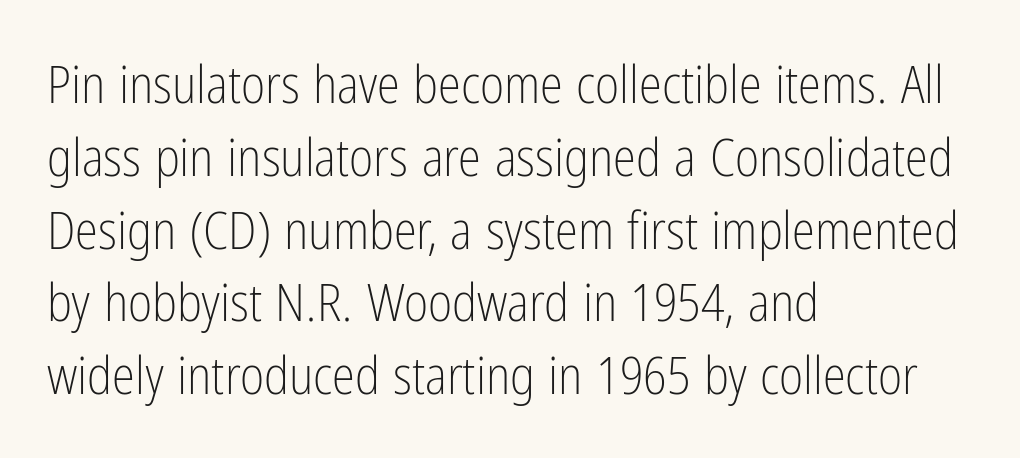
Caption: face not bold, strokes unweighted. A typesetter would mark this as roman, not italic. Grotesque or geometric, the face here clearly has no serifs. This rendering features lettering with no underline. The paragraph has a hard left edge and a soft right edge.
